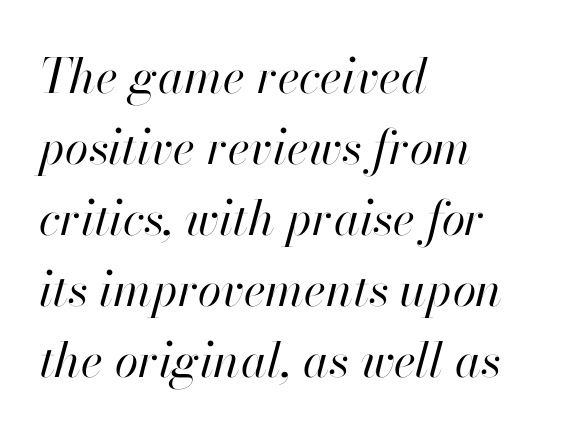
{"italic": "yes", "lean": "right", "slant_degrees": 13, "bold": "no", "weight": "regular", "width": "normal", "stroke_contrast": "high", "x_height": "small", "monospaced": "no", "underline": "no", "align": "left", "line_spacing": "normal", "line_spacing_ratio": 1.48, "letter_spacing": "normal", "letter_spacing_em": 0.0, "glyph_px": 48}
